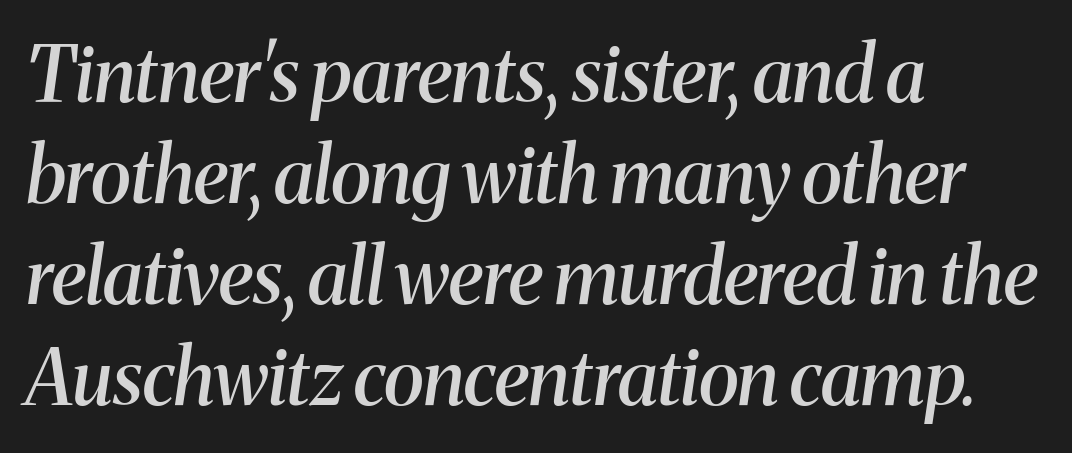
Q: Is the text bold? A: Semi-bold.
Q: Is the text italic (slanted)? A: Yes, it leans right by about 8 degrees.
Q: Is the typeface a serif or a sans-serif typeface? A: Serif.
Q: Is the text underlined? A: No.
Q: How is the paragraph aligned? A: Left-aligned.
Q: Is the spacing between letters normal or unusually wide? A: Normal.
Q: Is the spacing between lines tight, normal or loose? A: Normal.
Q: Width (condensed, normal, or wide)? A: Normal.
Q: Stroke contrast? A: Medium.
Q: x-height? A: Medium.
Q: Monospaced? A: No.
